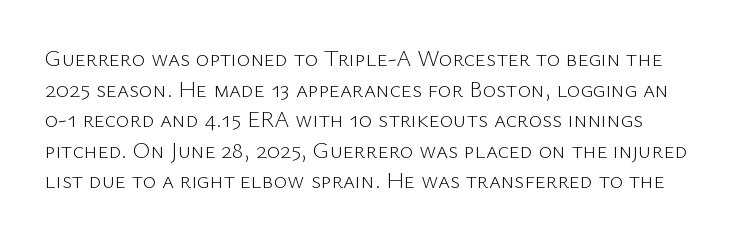
Rule under the text: the space is simply empty. A normal amount of white space separates one row of letters from the next. Stroke thickness stays within the range of a standard reading face or lighter. Characters remain perfectly vertical along every line. Short note: letters normally spaced.
